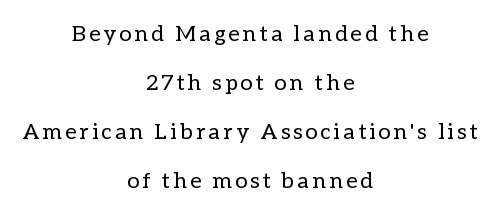
The specimen omits any rule beneath the text block's lines. The characters are drawn with everyday or finer stroke widths. Characters remain perfectly vertical along every line. This rendering uses center alignment, leaving both contours irregular but symmetric. What's the leading like? Stretched, with rows far apart.
